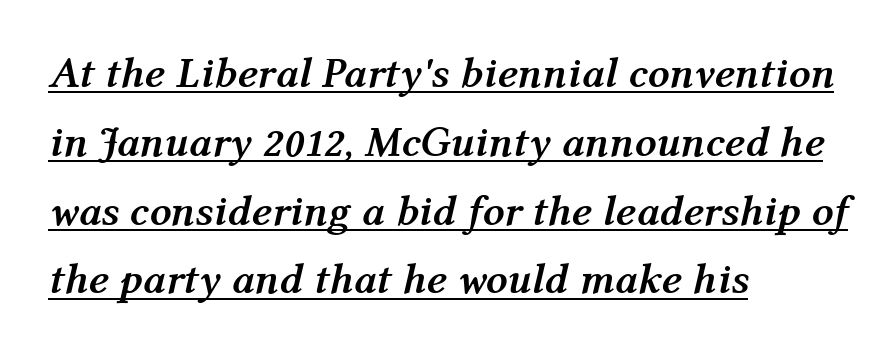
{"italic": "yes", "lean": "right", "slant_degrees": 12, "bold": "yes", "weight": "semibold", "width": "normal", "stroke_contrast": "medium", "x_height": "medium", "monospaced": "no", "underline": "yes", "align": "left", "line_spacing": "normal", "line_spacing_ratio": 1.6, "letter_spacing": "normal", "letter_spacing_em": 0.0, "glyph_px": 43}
